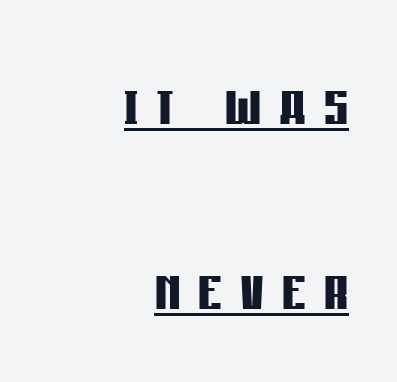
The glyphs are accompanied by a horizontal stroke just below them. Notice how thick the strokes are: this is what a full bold looks like. Substantial extra tracking has been applied to these lines. Designer's note — italics off, roman on.
